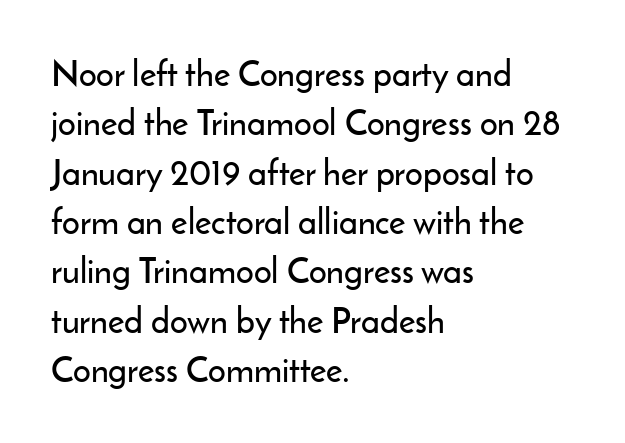
{"serif": "no", "italic": "no", "width": "normal", "stroke_contrast": "low", "x_height": "small", "monospaced": "no", "underline": "no", "align": "left", "line_spacing": "normal", "line_spacing_ratio": 1.41, "letter_spacing": "normal", "letter_spacing_em": 0.0, "glyph_px": 35}
